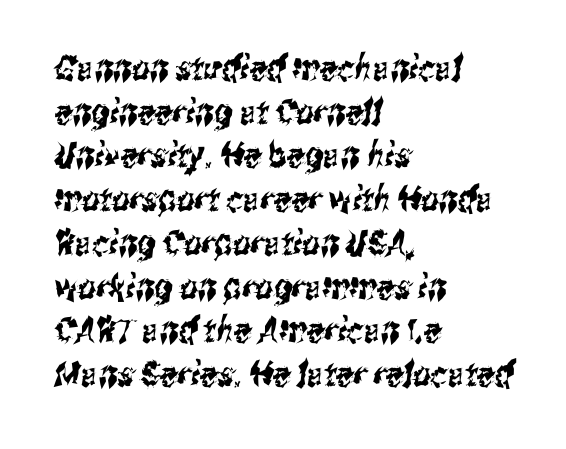
{"serif": "no", "width": "condensed", "stroke_contrast": "medium", "x_height": "medium", "monospaced": "no", "underline": "no", "align": "left", "line_spacing": "normal", "line_spacing_ratio": 1.25, "letter_spacing": "normal", "letter_spacing_em": 0.0, "glyph_px": 35}
